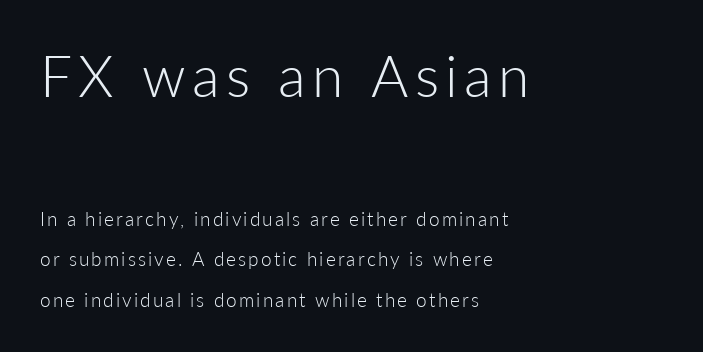
Q: Is the text bold? A: No.
Q: Is the text italic (slanted)? A: No, it is upright.
Q: Is the typeface a serif or a sans-serif typeface? A: Sans-serif.
Q: Is the text underlined? A: No.
Q: How is the paragraph aligned? A: Left-aligned.
Q: Is the spacing between lines tight, normal or loose? A: Loose.
Q: Which block of text is set in a larger size, the first (top) or the second (bottom)? A: The first (top) one.
Q: Width (condensed, normal, or wide)? A: Normal.
Q: Stroke contrast? A: Low.
Q: x-height? A: Medium.
Q: Monospaced? A: No.
